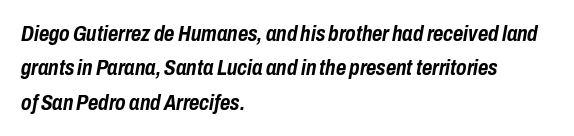
Q: Is the text bold? A: Yes.
Q: Is the text italic (slanted)? A: Yes, it leans right by about 10 degrees.
Q: Is the text underlined? A: No.
Q: How is the paragraph aligned? A: Left-aligned.
Q: Is the spacing between letters normal or unusually wide? A: Normal.
Q: Is the spacing between lines tight, normal or loose? A: Normal.
